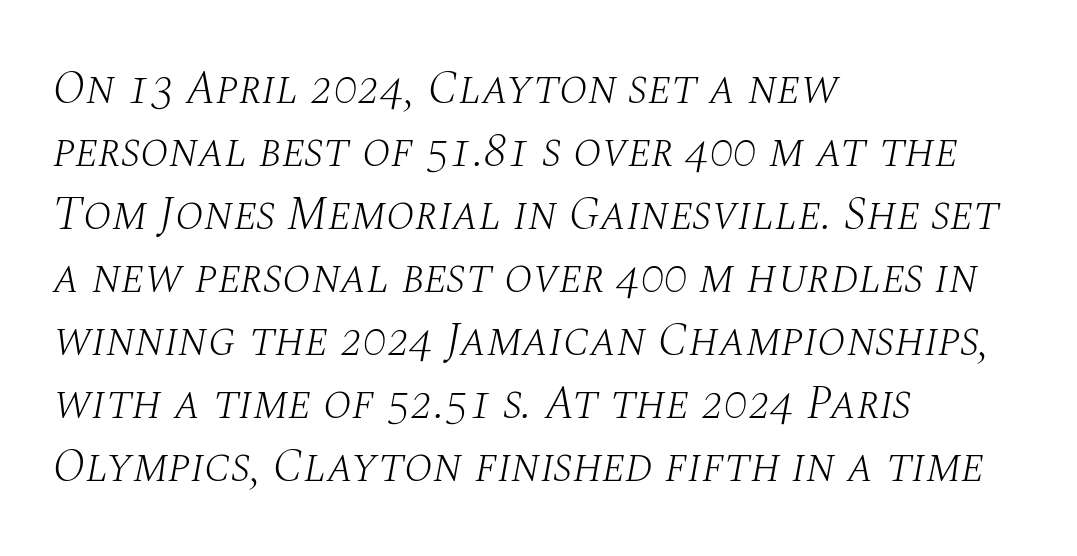
{"serif": "yes", "italic": "yes", "lean": "right", "slant_degrees": 10, "bold": "no", "weight": "light", "width": "normal", "stroke_contrast": "medium", "x_height": "large", "monospaced": "no", "underline": "no", "align": "left", "line_spacing": "normal", "line_spacing_ratio": 1.34, "letter_spacing": "normal", "letter_spacing_em": 0.0, "glyph_px": 47}
